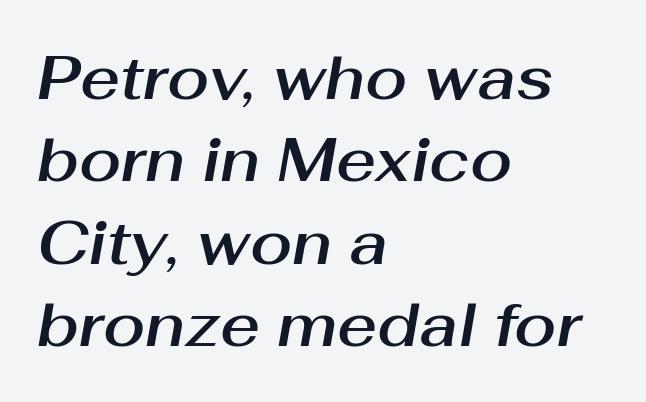
{"italic": "yes", "lean": "right", "slant_degrees": 10, "width": "normal", "stroke_contrast": "medium", "x_height": "medium", "monospaced": "no", "underline": "no", "align": "left", "line_spacing": "normal", "line_spacing_ratio": 1.35, "letter_spacing": "normal", "letter_spacing_em": 0.0, "glyph_px": 61}
